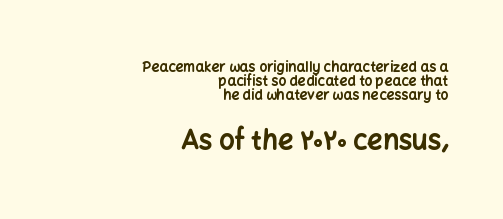
The image shows 27 px bold type, upright; set right-aligned, tight line spacing (1.0x), normal letter spacing, not underlined; the second (bottom) block is 1.93x larger.
